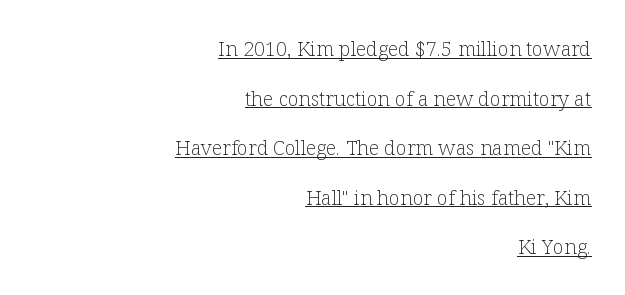
No extra ink here — the face is not bold. A typesetter would mark this as roman, not italic. Is there much room between lines? Yes — plenty of vertical air separates them. Looks like someone drew a line under every word here. Caption: standard tracking, unaltered.
